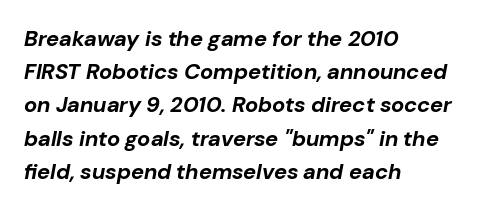
{"italic": "yes", "lean": "right", "slant_degrees": 10, "bold": "yes", "underline": "no", "align": "left", "line_spacing": "normal", "line_spacing_ratio": 1.51, "letter_spacing": "normal", "letter_spacing_em": 0.0, "glyph_px": 22}
